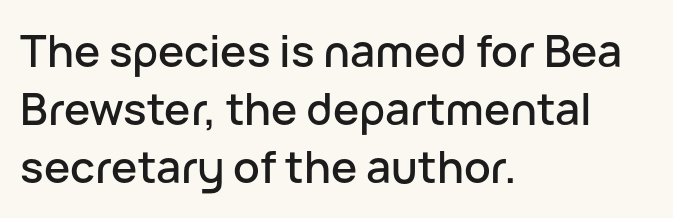
{"serif": "no", "italic": "no", "width": "normal", "stroke_contrast": "low", "x_height": "medium", "monospaced": "no", "underline": "no", "align": "left", "line_spacing": "normal", "line_spacing_ratio": 1.32, "letter_spacing": "normal", "letter_spacing_em": 0.0, "glyph_px": 44}
